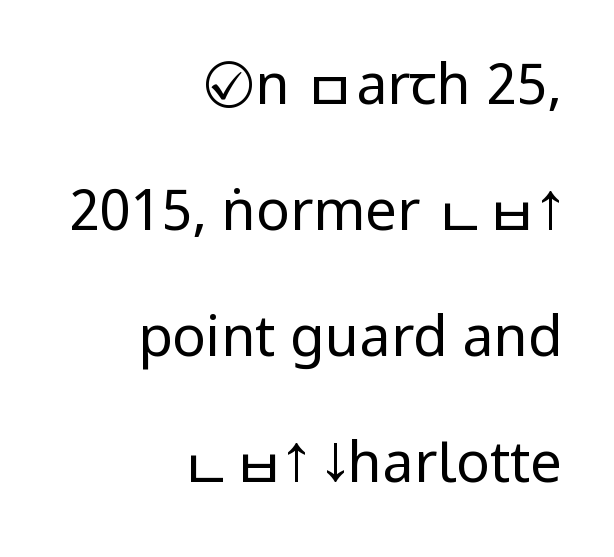
{"serif": "no", "italic": "no", "bold": "no", "weight": "regular", "width": "condensed", "stroke_contrast": "low", "underline": "no", "align": "right", "line_spacing": "loose", "line_spacing_ratio": 2.25, "letter_spacing": "normal", "letter_spacing_em": 0.0, "glyph_px": 56}
